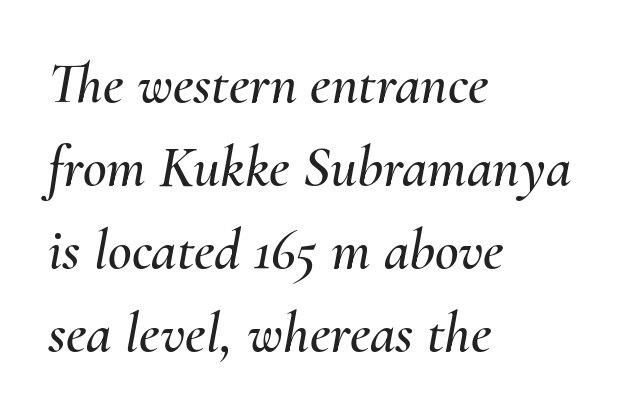
Does the lettering tilt? It does — this is italic. Observe the ordinary spacing: letters are neighbours, not strangers. This rendering features lettering with no underline. Varying glyph widths throughout — classic text-font behaviour. The setting favours the left margin, as ordinary paragraphs usually do. Is there much room between lines? A standard amount, neither cramped nor airy.
